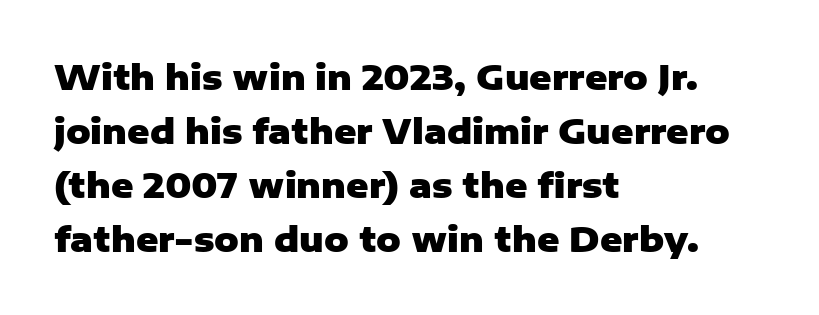
The image shows 34 px heavy sans-serif type, upright; set left-aligned, normal line spacing (1.59x), normal letter spacing, not underlined; low stroke contrast and a medium x-height.
